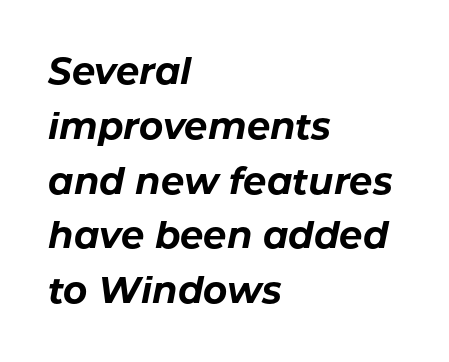
The image shows 37 px bold type, italic (leaning right); set left-aligned, normal line spacing (1.48x), normal letter spacing, not underlined; low stroke contrast and a medium x-height.
